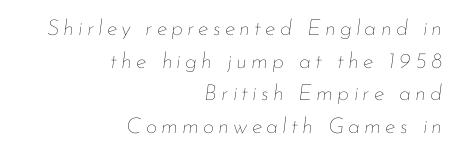
Q: Is the text bold? A: No.
Q: Is the text italic (slanted)? A: Yes, it leans right by about 7 degrees.
Q: Is the text underlined? A: No.
Q: How is the paragraph aligned? A: Right-aligned.
Q: Is the spacing between lines tight, normal or loose? A: Normal.
